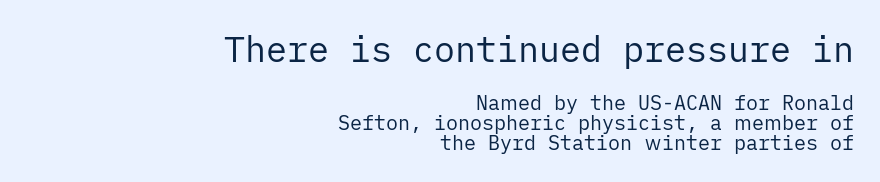
This block would grow much taller if given ordinary leading; it's compressed now. Nope, not italic — everything's standing straight. A flush-right, rag-left setting is used for this passage. The typeface has the unassuming heft of standard copy or less. No extra tracking has been applied to these lines.
